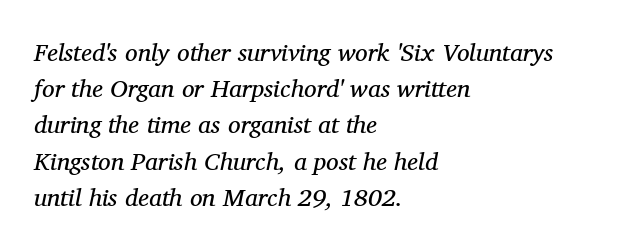
{"italic": "yes", "lean": "right", "slant_degrees": 11, "bold": "no", "underline": "no", "align": "left", "line_spacing": "normal", "line_spacing_ratio": 1.45, "letter_spacing": "normal", "letter_spacing_em": 0.0, "glyph_px": 25}
